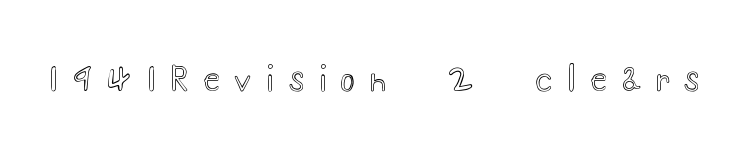
The image shows 34 px wide type, upright; set unusually wide letter spacing (+0.43 em), not underlined; a small x-height.
